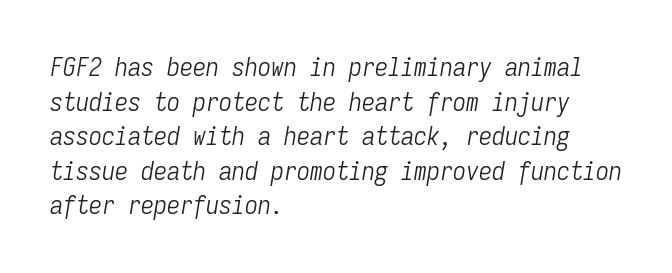
The image shows 26 px text type, italic (leaning right); set left-aligned, normal line spacing (1.33x), normal letter spacing, not underlined.
